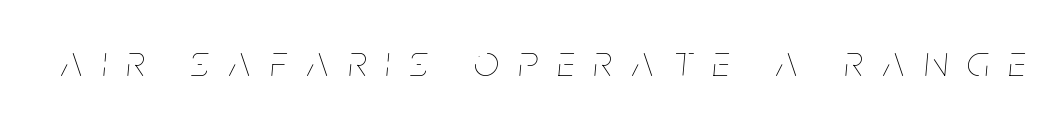
Q: Is the text bold? A: No.
Q: Is the text italic (slanted)? A: Yes, it leans right by about 5 degrees.
Q: Is the text underlined? A: No.
Q: Is the spacing between letters normal or unusually wide? A: Unusually wide.
Q: Width (condensed, normal, or wide)? A: Condensed.
Q: Stroke contrast? A: Low.
Q: x-height? A: Large.
Q: Monospaced? A: No.
